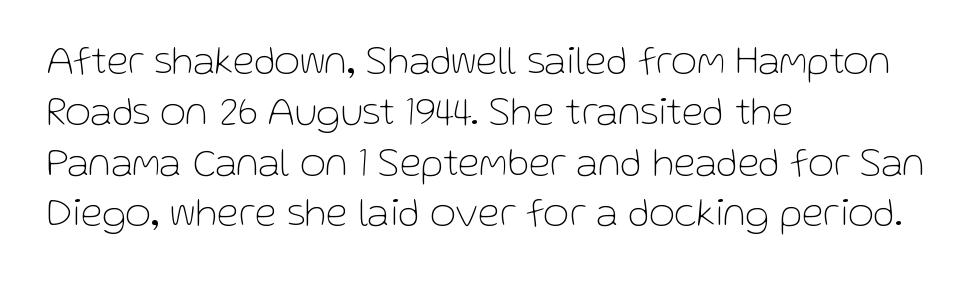
In CSS terms this would be text-align: left. The letters advance in unequal steps, a hallmark of proportional type. Clear beneath every line of the passage. The letters stand straight up with perfectly vertical stems.
